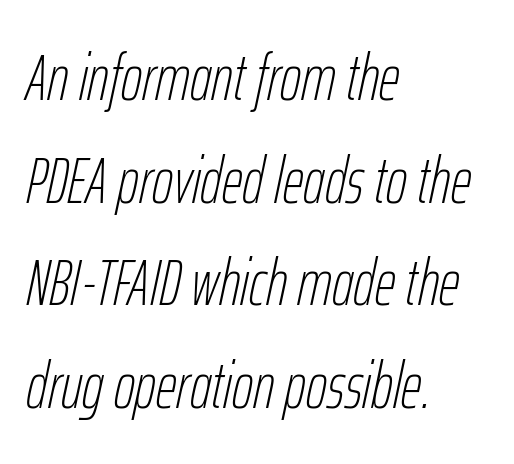
{"italic": "yes", "lean": "right", "slant_degrees": 12, "bold": "no", "weight": "thin", "width": "condensed", "stroke_contrast": "low", "x_height": "medium", "monospaced": "no", "underline": "no", "align": "left", "line_spacing": "normal", "line_spacing_ratio": 1.58, "letter_spacing": "normal", "letter_spacing_em": 0.0, "glyph_px": 65}
